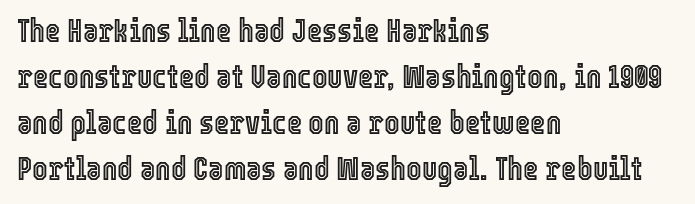
{"italic": "no", "width": "condensed", "x_height": "medium", "monospaced": "no", "underline": "no", "align": "left", "line_spacing": "normal", "line_spacing_ratio": 1.39, "letter_spacing": "normal", "letter_spacing_em": 0.0, "glyph_px": 33}
